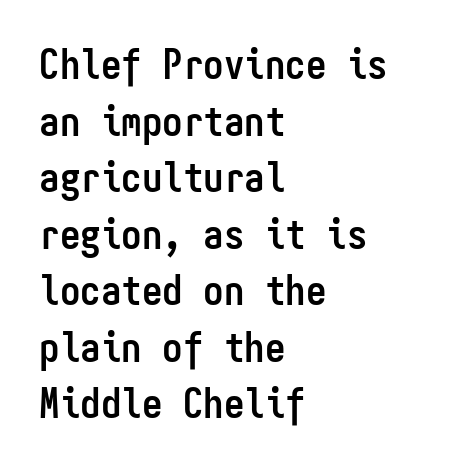
{"serif": "no", "italic": "no", "bold": "yes", "weight": "semibold", "width": "condensed", "stroke_contrast": "low", "x_height": "medium", "monospaced": "yes", "underline": "no", "align": "left", "line_spacing": "normal", "line_spacing_ratio": 1.38, "letter_spacing": "normal", "letter_spacing_em": 0.0, "glyph_px": 41}
